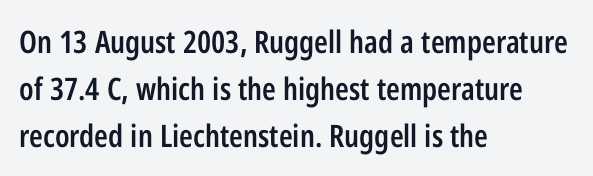
Interline gaps are of average width in this sample. The text was rendered using a sans face with plain stroke endings. Typographic density is moderately raised because the face is semibold. Spacing between characters is what you'd get straight out of the box. Is the block centered? No — it sits flush against the left margin. In terms of posture, this sample is upright.
